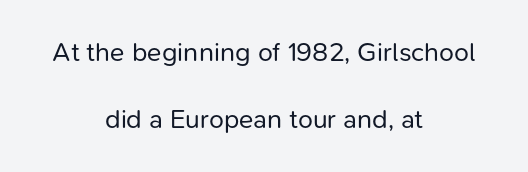
Widely set lines give the paragraph a tall, airy silhouette. Letters have the restrained weight of plain body copy at most. Where is the straight margin? There isn't one; the lines are centered. Plain, unruled lines of type.
